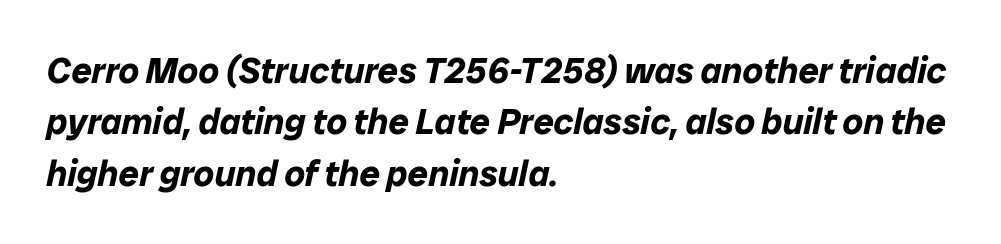
These lines keep a tight, regular rhythm from letter to letter. All the whitespace from short lines collects on the right. The sample has been set heavy, in full bold. The specimen omits any rule beneath the text block's lines. Every character sits at an angle, as italics do. Rows of type keep a routine distance in the vertical direction.
